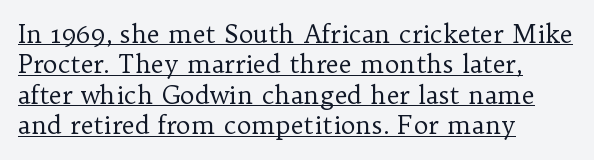
The image shows 25 px text type, upright; set left-aligned, line spacing 1.22x, normal letter spacing, underlined.
